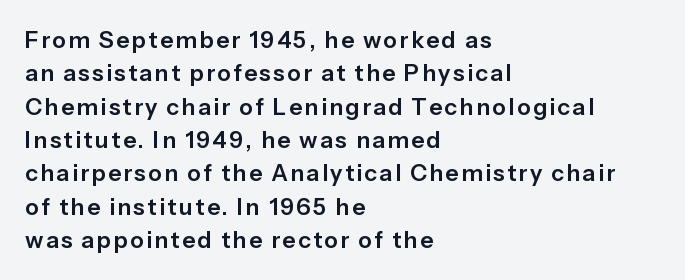
{"italic": "no", "underline": "no", "align": "left", "line_spacing": "normal", "line_spacing_ratio": 1.45, "glyph_px": 23}
